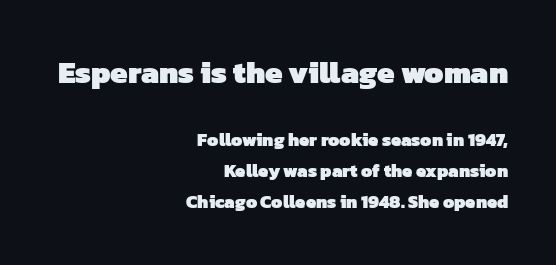
Q: Is the text bold? A: Yes.
Q: Is the typeface a serif or a sans-serif typeface? A: Sans-serif.
Q: Is the text underlined? A: No.
Q: How is the paragraph aligned? A: Right-aligned.
Q: Is the spacing between letters normal or unusually wide? A: Normal.
Q: Which block of text is set in a larger size, the first (top) or the second (bottom)? A: The first (top) one.
Q: Width (condensed, normal, or wide)? A: Normal.
Q: Stroke contrast? A: Low.
Q: x-height? A: Medium.
Q: Monospaced? A: No.
